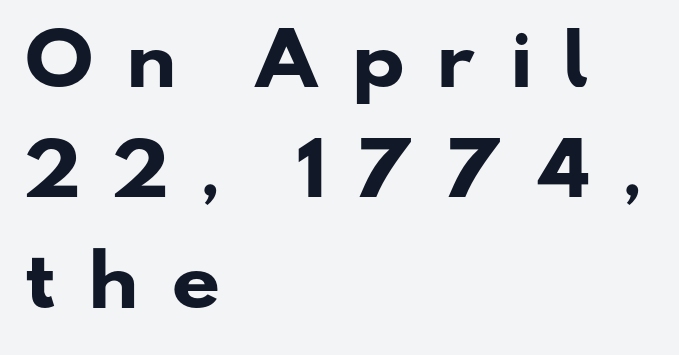
The image shows 69 px heavy, wide sans-serif type; set left-aligned, normal line spacing (1.6x), unusually wide letter spacing (+0.44 em), not underlined; low stroke contrast and a small x-height.
